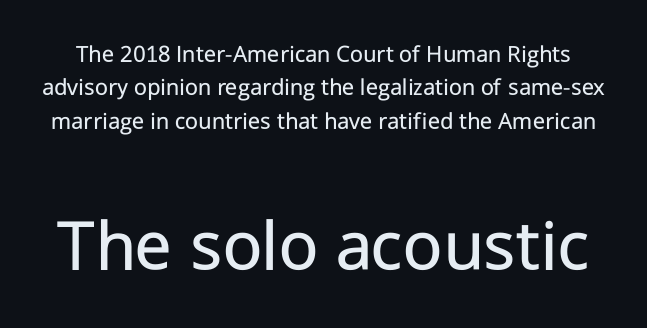
Q: Is the text bold? A: No.
Q: Is the text italic (slanted)? A: No, it is upright.
Q: Is the typeface a serif or a sans-serif typeface? A: Sans-serif.
Q: Is the text underlined? A: No.
Q: Is the spacing between letters normal or unusually wide? A: Normal.
Q: Is the spacing between lines tight, normal or loose? A: Normal.
Q: Which block of text is set in a larger size, the first (top) or the second (bottom)? A: The second (bottom) one.
Q: Width (condensed, normal, or wide)? A: Normal.
Q: Stroke contrast? A: Low.
Q: x-height? A: Medium.
Q: Monospaced? A: No.
